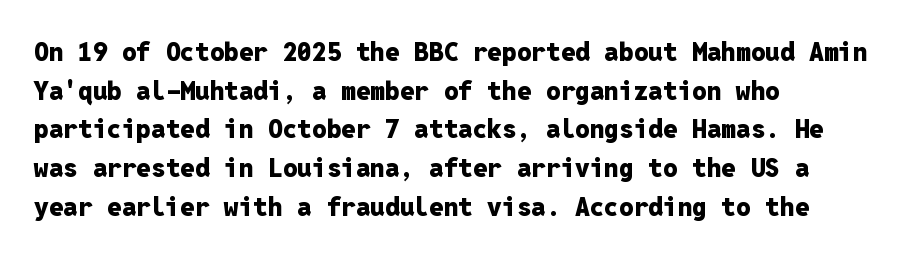
{"italic": "no", "bold": "yes", "underline": "no", "align": "left", "line_spacing": "normal", "line_spacing_ratio": 1.49, "letter_spacing": "normal", "letter_spacing_em": 0.0, "glyph_px": 26}
